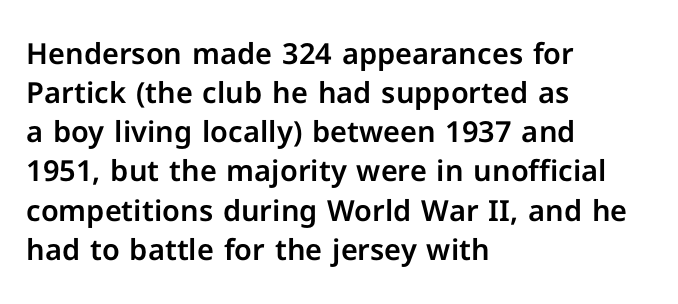
Nobody touched the tracking dial on this one. Words float on clear page, feet unadorned. The letters stand straight up with perfectly vertical stems. The face used here is proportionally spaced, like ordinary book or web type.
